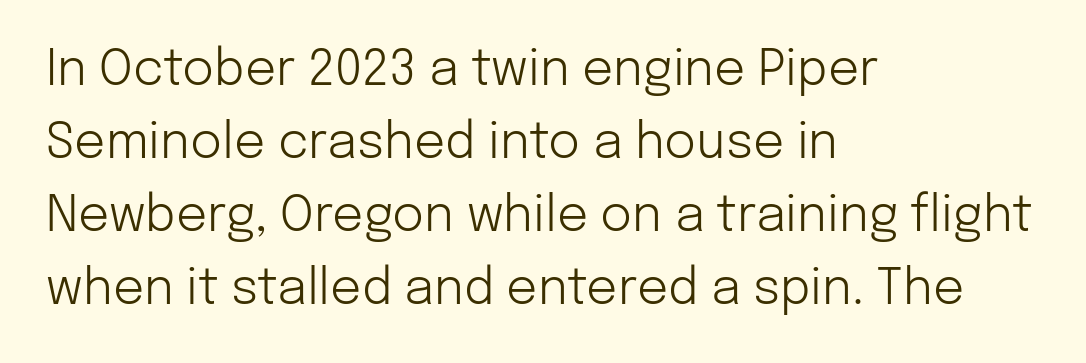
Q: Is the text bold? A: No.
Q: Is the text italic (slanted)? A: No, it is upright.
Q: Is the typeface a serif or a sans-serif typeface? A: Sans-serif.
Q: Is the text underlined? A: No.
Q: How is the paragraph aligned? A: Left-aligned.
Q: Is the spacing between letters normal or unusually wide? A: Normal.
Q: Is the spacing between lines tight, normal or loose? A: Normal.
Q: Width (condensed, normal, or wide)? A: Normal.
Q: Stroke contrast? A: Low.
Q: x-height? A: Medium.
Q: Monospaced? A: No.
